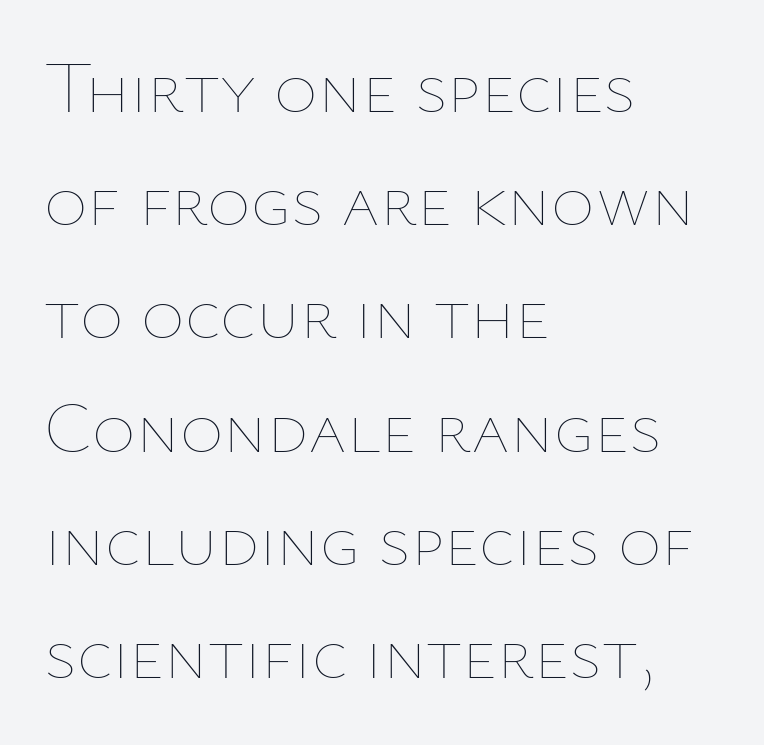
The image shows 74 px thin type, upright; set left-aligned, normal line spacing (1.53x), normal letter spacing, not underlined; low stroke contrast and a medium x-height.
